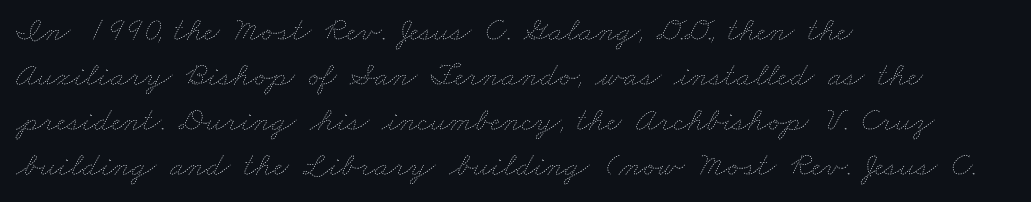
The image shows 34 px thin, wide type; set left-aligned, normal line spacing (1.32x), normal letter spacing, not underlined; low stroke contrast and a small x-height.
